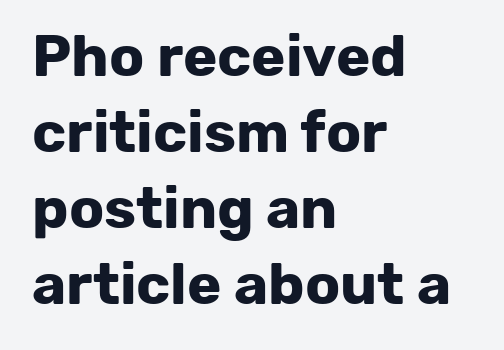
{"serif": "no", "italic": "no", "bold": "yes", "weight": "bold", "width": "normal", "stroke_contrast": "low", "x_height": "medium", "monospaced": "no", "underline": "no", "align": "left", "line_spacing": "normal", "line_spacing_ratio": 1.31, "letter_spacing": "normal", "letter_spacing_em": 0.0, "glyph_px": 58}
